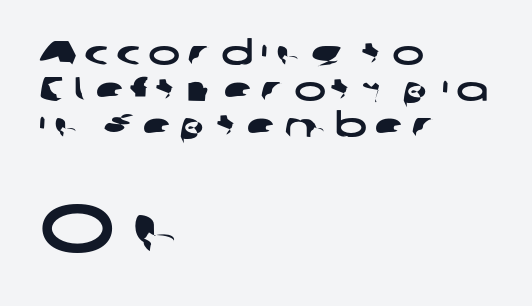
To sum up the face: it is a sans, with no serifs. Note: smaller setting up top, larger setting below. Left-aligned paragraph, ragged on the right. Very little white space separates one row of letters from the next. Here the glyphs are tracked loosely, breaking word shapes into spaced letters. Here the designer chose a conventional face with non-uniform glyph widths.
